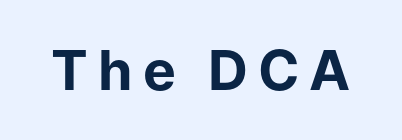
Q: Is the text bold? A: Yes.
Q: Is the text italic (slanted)? A: No, it is upright.
Q: Is the typeface a serif or a sans-serif typeface? A: Sans-serif.
Q: Is the text underlined? A: No.
Q: Width (condensed, normal, or wide)? A: Normal.
Q: Stroke contrast? A: Low.
Q: x-height? A: Medium.
Q: Monospaced? A: No.
